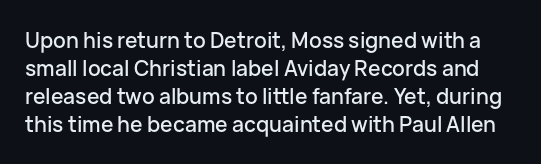
How are the letters spaced? Ordinarily, with no added tracking. The gap between lines stays unmarked. In terms of leading, this rendering sits right in the middle. Italic? Not at all — the glyphs are vertical.
